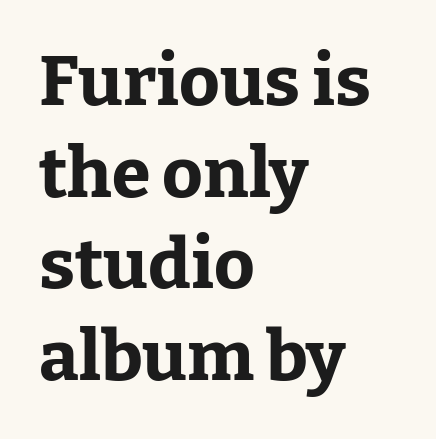
The image shows 70 px bold serif type, upright; set left-aligned, normal line spacing (1.31x), normal letter spacing, not underlined; low stroke contrast and a medium x-height.
